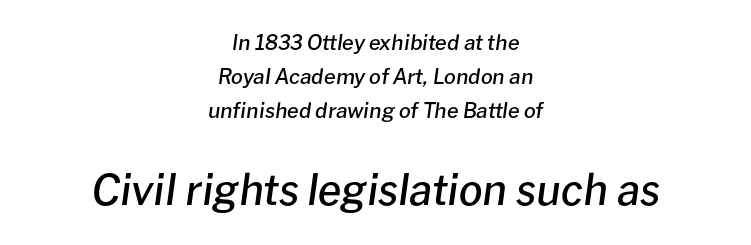
{"italic": "yes", "lean": "right", "slant_degrees": 8, "bold": "semi", "weight": "semibold", "width": "normal", "stroke_contrast": "low", "x_height": "medium", "monospaced": "no", "underline": "no", "align": "center", "line_spacing": "normal", "line_spacing_ratio": 1.61, "letter_spacing": "normal", "letter_spacing_em": 0.0, "larger_block": "second", "size_ratio": 2.0, "glyph_px": 42}
